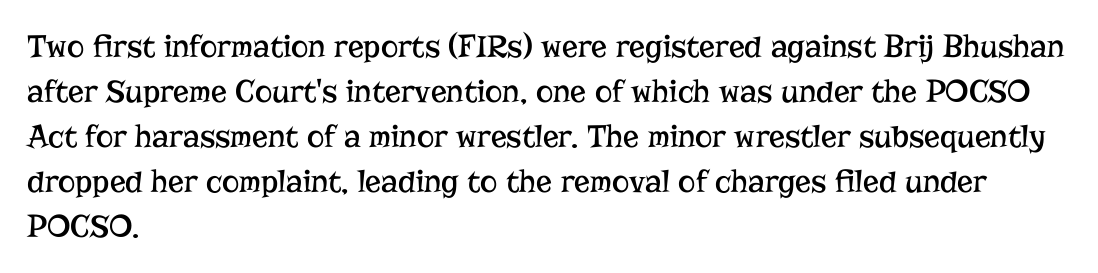
Q: Is the text bold? A: No.
Q: Is the text italic (slanted)? A: No, it is upright.
Q: Is the typeface a serif or a sans-serif typeface? A: Serif.
Q: Is the text underlined? A: No.
Q: How is the paragraph aligned? A: Left-aligned.
Q: Is the spacing between letters normal or unusually wide? A: Normal.
Q: Is the spacing between lines tight, normal or loose? A: Normal.
Q: Width (condensed, normal, or wide)? A: Normal.
Q: Stroke contrast? A: Low.
Q: x-height? A: Medium.
Q: Monospaced? A: No.
